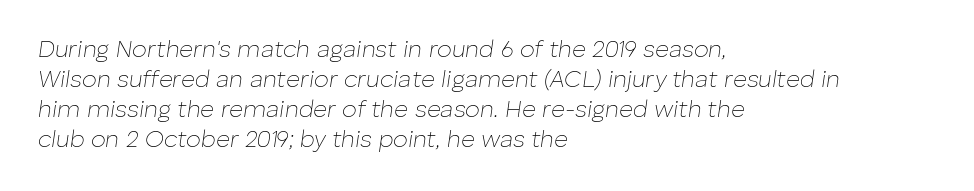
Q: Is the text bold? A: No.
Q: Is the text italic (slanted)? A: Yes, it leans right by about 8 degrees.
Q: Is the text underlined? A: No.
Q: How is the paragraph aligned? A: Left-aligned.
Q: Is the spacing between letters normal or unusually wide? A: Normal.
Q: Is the spacing between lines tight, normal or loose? A: Normal.
